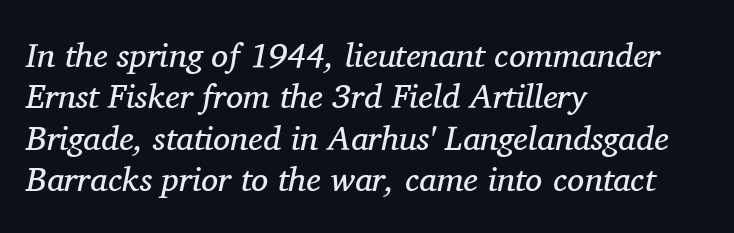
{"serif": "yes", "italic": "yes", "lean": "right", "slant_degrees": 11, "bold": "no", "weight": "regular", "width": "normal", "stroke_contrast": "medium", "x_height": "medium", "monospaced": "no", "underline": "no", "align": "left", "line_spacing_ratio": 1.22, "letter_spacing": "normal", "letter_spacing_em": 0.0, "glyph_px": 34}
